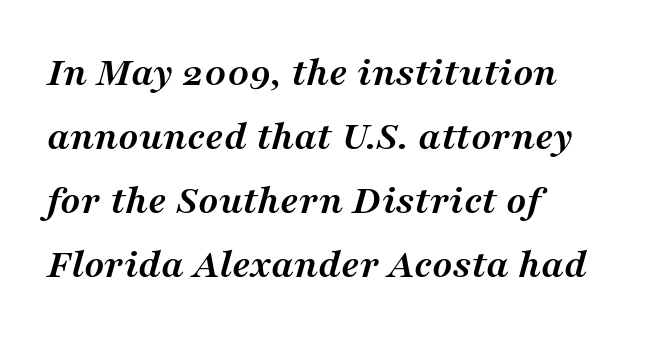
The image shows 42 px semibold serif type, italic (leaning right); set left-aligned, normal line spacing (1.52x), normal letter spacing, not underlined; medium stroke contrast and a medium x-height.
